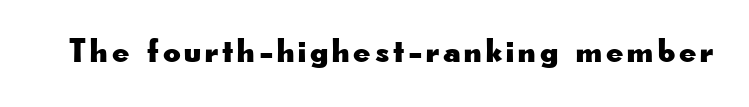
The image shows 34 px wide sans-serif type, upright; set not underlined; low stroke contrast and a small x-height.
